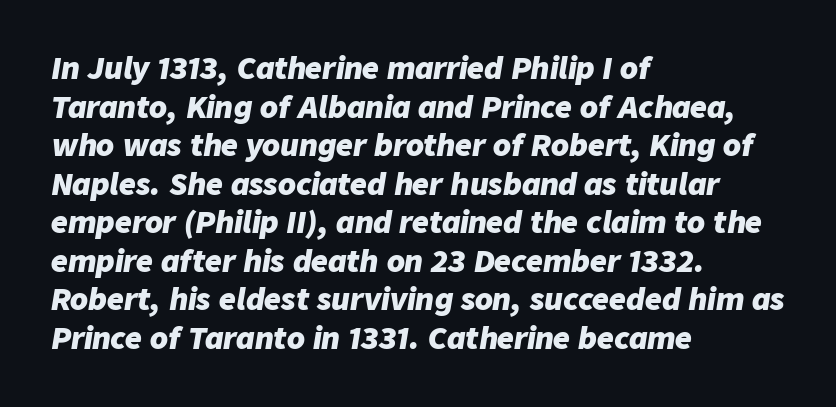
Q: Is the text bold? A: Yes.
Q: Is the text italic (slanted)? A: Yes, it leans right by about 9 degrees.
Q: Is the text underlined? A: No.
Q: How is the paragraph aligned? A: Left-aligned.
Q: Is the spacing between letters normal or unusually wide? A: Normal.
Q: Is the spacing between lines tight, normal or loose? A: Normal.
Q: Width (condensed, normal, or wide)? A: Normal.
Q: Stroke contrast? A: Low.
Q: x-height? A: Medium.
Q: Monospaced? A: No.
